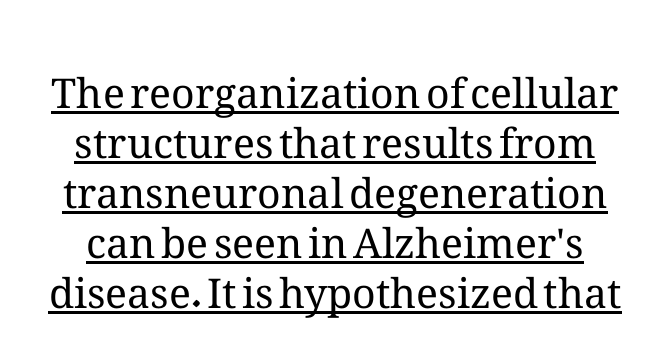
{"italic": "no", "bold": "no", "weight": "regular", "width": "normal", "stroke_contrast": "medium", "x_height": "medium", "monospaced": "no", "underline": "yes", "line_spacing_ratio": 1.22, "letter_spacing": "normal", "letter_spacing_em": 0.0, "glyph_px": 41}
